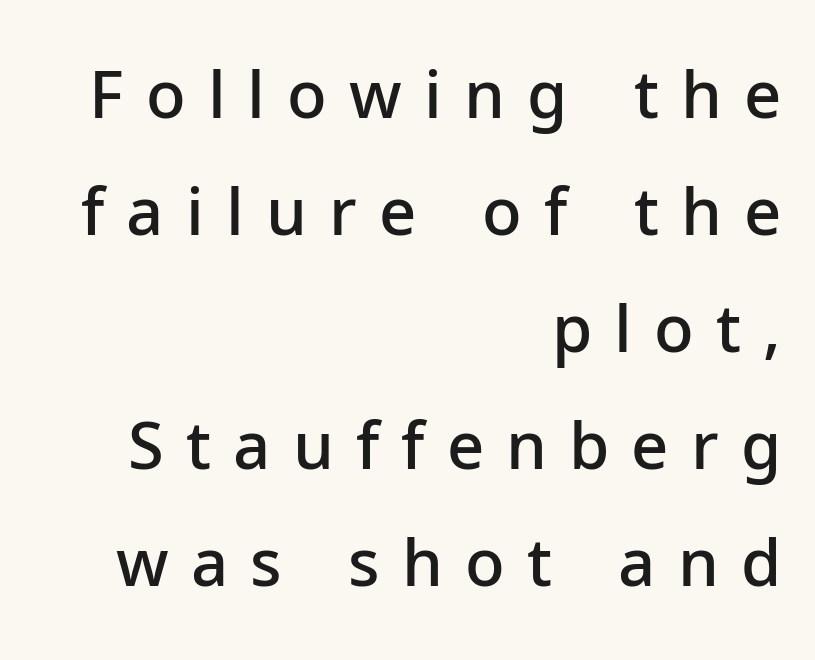
{"serif": "no", "italic": "no", "bold": "semi", "weight": "semibold", "width": "normal", "stroke_contrast": "low", "x_height": "medium", "monospaced": "no", "underline": "no", "align": "right", "line_spacing_ratio": 1.8, "letter_spacing": "wide", "letter_spacing_em": 0.34, "glyph_px": 65}
